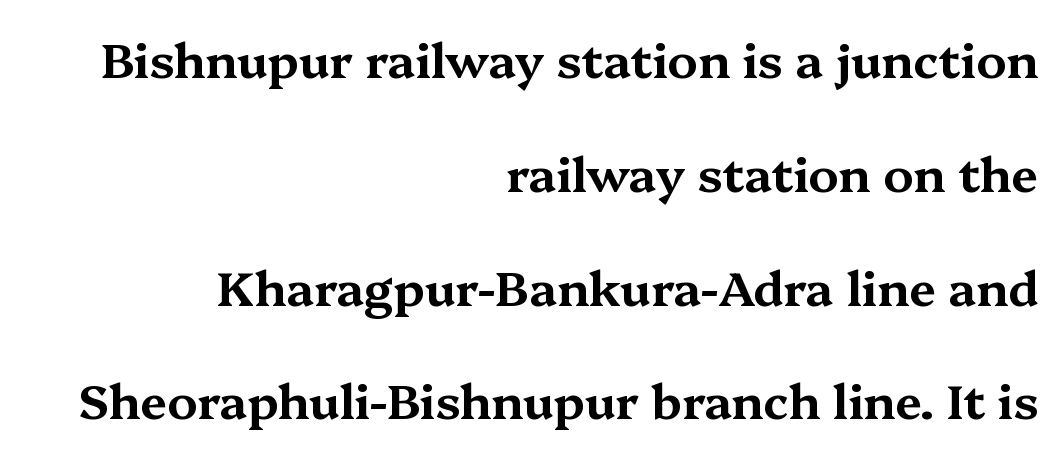
The image shows 48 px wide serif type, upright; set right-aligned, loose line spacing (2.37x), normal letter spacing, not underlined; medium stroke contrast and a medium x-height.
